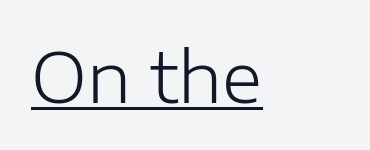
{"serif": "no", "italic": "no", "bold": "no", "weight": "light", "width": "normal", "stroke_contrast": "low", "x_height": "medium", "monospaced": "no", "underline": "yes", "letter_spacing": "normal", "letter_spacing_em": 0.0, "glyph_px": 69}
